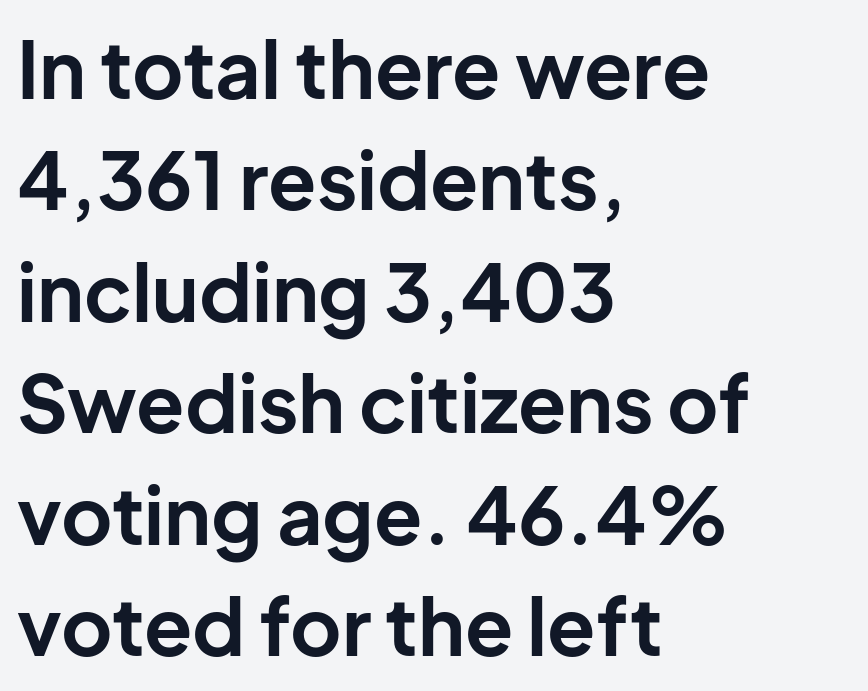
The image shows 79 px bold sans-serif type, upright; set left-aligned, normal line spacing (1.41x), normal letter spacing, not underlined; low stroke contrast and a medium x-height.
